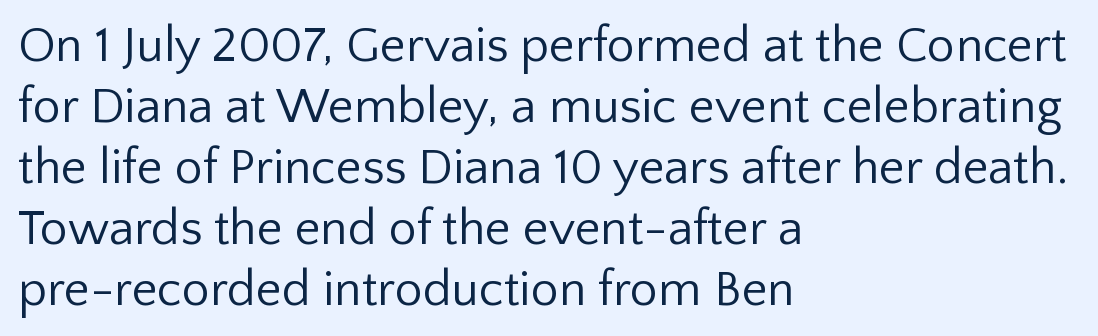
Q: Is the text bold? A: No.
Q: Is the text italic (slanted)? A: No, it is upright.
Q: Is the typeface a serif or a sans-serif typeface? A: Sans-serif.
Q: Is the text underlined? A: No.
Q: How is the paragraph aligned? A: Left-aligned.
Q: Is the spacing between letters normal or unusually wide? A: Normal.
Q: Width (condensed, normal, or wide)? A: Normal.
Q: Stroke contrast? A: Low.
Q: x-height? A: Medium.
Q: Monospaced? A: No.
